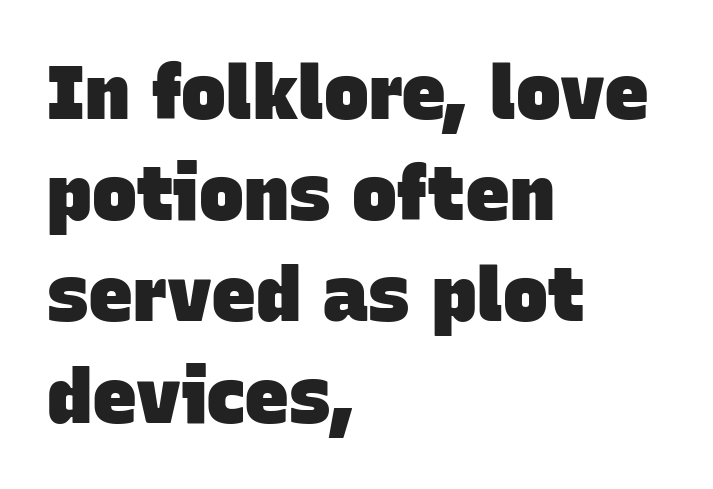
The image shows 75 px heavy sans-serif type; set left-aligned, normal line spacing (1.35x), normal letter spacing, not underlined; low stroke contrast and a large x-height.
